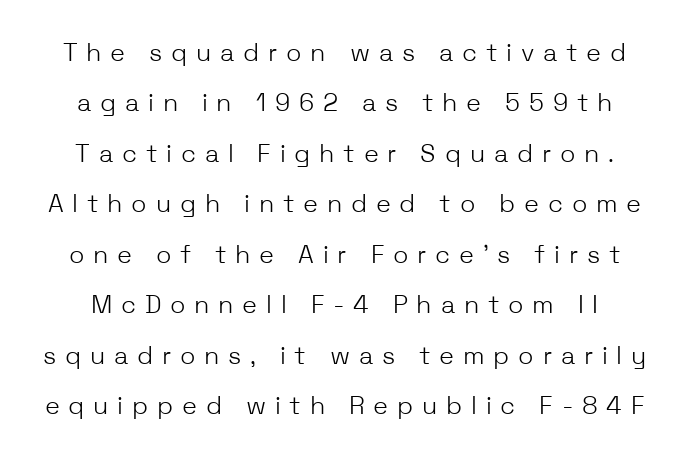
{"italic": "no", "bold": "no", "underline": "no", "line_spacing": "loose", "line_spacing_ratio": 2.02, "letter_spacing": "wide", "letter_spacing_em": 0.35, "glyph_px": 25}
